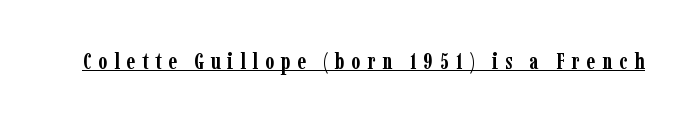
{"italic": "no", "bold": "yes", "underline": "yes", "letter_spacing": "wide", "letter_spacing_em": 0.29, "glyph_px": 23}
